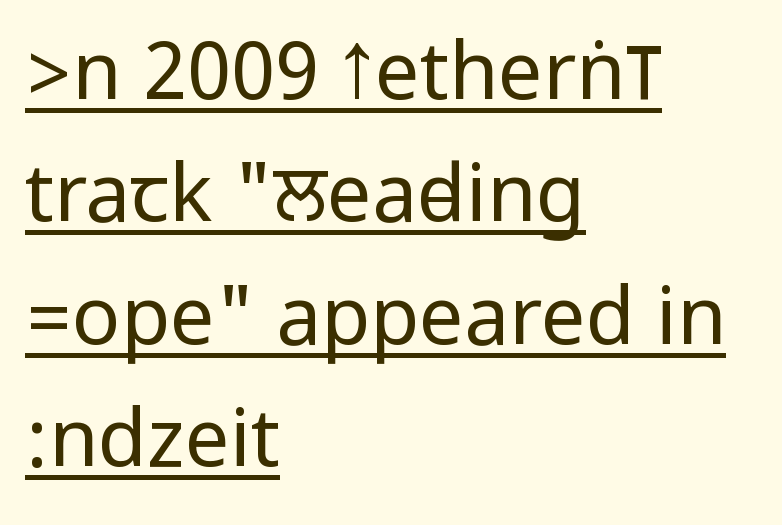
Q: Is the text bold? A: No.
Q: Is the text italic (slanted)? A: No, it is upright.
Q: Is the typeface a serif or a sans-serif typeface? A: Sans-serif.
Q: Is the text underlined? A: Yes.
Q: How is the paragraph aligned? A: Left-aligned.
Q: Is the spacing between letters normal or unusually wide? A: Normal.
Q: Is the spacing between lines tight, normal or loose? A: Normal.
Q: Width (condensed, normal, or wide)? A: Condensed.
Q: Stroke contrast? A: Low.
